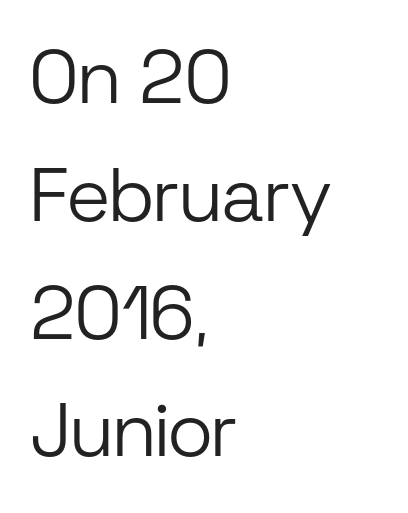
This is not heavy type; no bold has been used. Anything drawn beneath the words? Only blank space. Baseline-to-baseline distance is the conventional proportion of letter height. The letters stand upright; this is a roman face.
